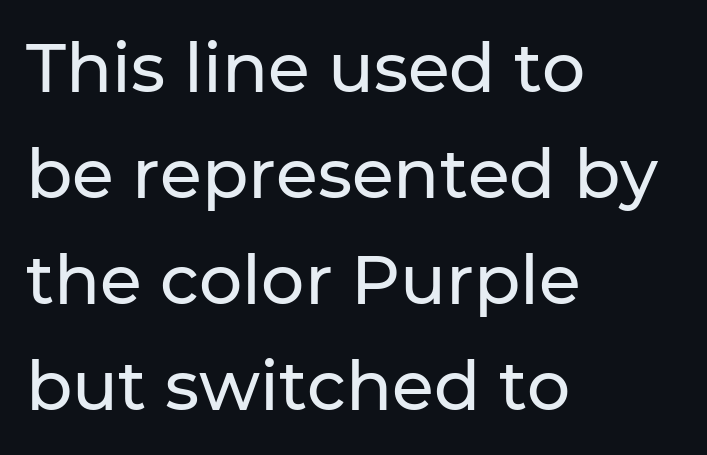
Q: Is the text italic (slanted)? A: No, it is upright.
Q: Is the typeface a serif or a sans-serif typeface? A: Sans-serif.
Q: Is the text underlined? A: No.
Q: How is the paragraph aligned? A: Left-aligned.
Q: Is the spacing between letters normal or unusually wide? A: Normal.
Q: Is the spacing between lines tight, normal or loose? A: Normal.
Q: Width (condensed, normal, or wide)? A: Normal.
Q: Stroke contrast? A: Low.
Q: x-height? A: Medium.
Q: Monospaced? A: No.
